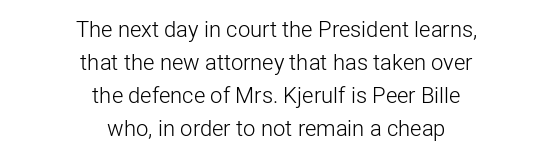
Q: Is the text bold? A: No.
Q: Is the text italic (slanted)? A: No, it is upright.
Q: Is the text underlined? A: No.
Q: How is the paragraph aligned? A: Centered.
Q: Is the spacing between letters normal or unusually wide? A: Normal.
Q: Is the spacing between lines tight, normal or loose? A: Normal.
